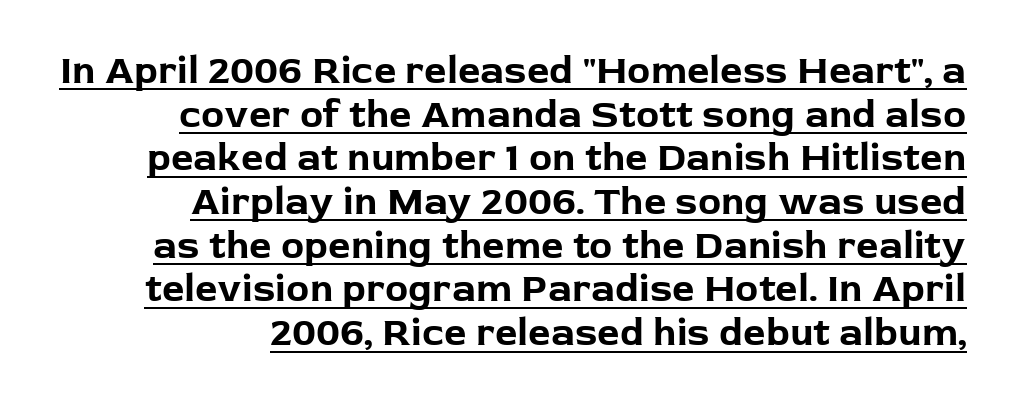
A continuous stroke trails under the words, as in a hyperlink. A dark, heavy texture on the line: the type is bold. Baseline-to-baseline distance is barely more than the letter height. Note the varied advance widths — an 'i' is clearly narrower than an 'm'. The type sits square on the baseline with zero lean.
